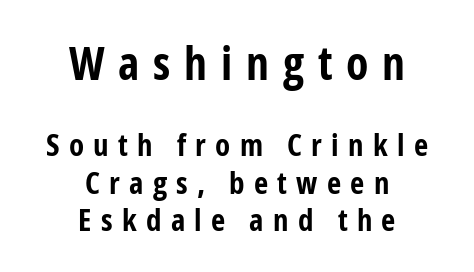
{"serif": "no", "italic": "no", "bold": "yes", "weight": "bold", "width": "condensed", "stroke_contrast": "low", "x_height": "medium", "monospaced": "no", "underline": "no", "align": "center", "line_spacing_ratio": 1.21, "letter_spacing": "wide", "letter_spacing_em": 0.3, "larger_block": "first", "size_ratio": 1.48, "glyph_px": 46}
